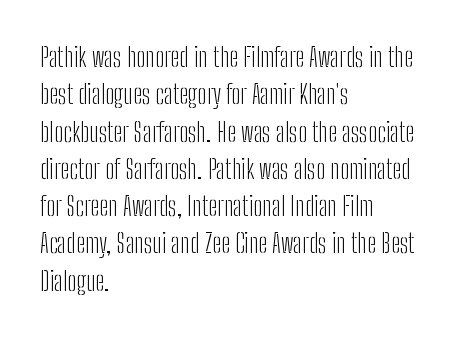
{"italic": "no", "bold": "no", "underline": "no", "align": "left", "line_spacing": "normal", "line_spacing_ratio": 1.38, "letter_spacing": "normal", "letter_spacing_em": 0.0, "glyph_px": 27}
